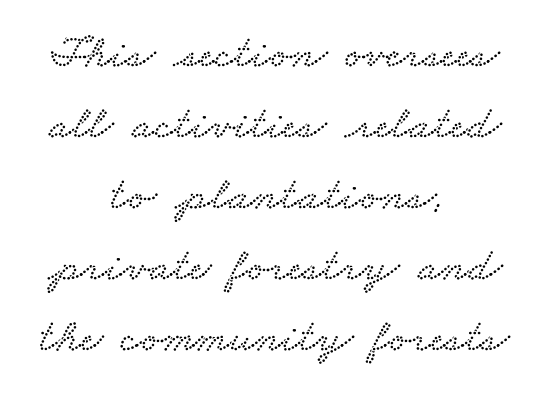
Q: Is the typeface a serif or a sans-serif typeface? A: Serif.
Q: Is the text underlined? A: No.
Q: How is the paragraph aligned? A: Centered.
Q: Is the spacing between letters normal or unusually wide? A: Normal.
Q: Is the spacing between lines tight, normal or loose? A: Normal.
Q: Width (condensed, normal, or wide)? A: Wide.
Q: Stroke contrast? A: Low.
Q: x-height? A: Small.
Q: Monospaced? A: No.
